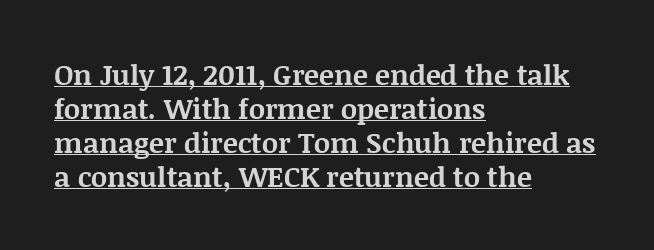
Q: Is the text bold? A: Yes.
Q: Is the text italic (slanted)? A: No, it is upright.
Q: Is the typeface a serif or a sans-serif typeface? A: Serif.
Q: Is the text underlined? A: Yes.
Q: How is the paragraph aligned? A: Left-aligned.
Q: Is the spacing between letters normal or unusually wide? A: Normal.
Q: Width (condensed, normal, or wide)? A: Normal.
Q: Stroke contrast? A: Medium.
Q: x-height? A: Large.
Q: Monospaced? A: No.
